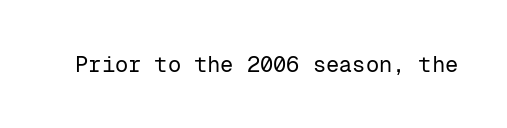
Q: Is the text bold? A: No.
Q: Is the text italic (slanted)? A: No, it is upright.
Q: Is the text underlined? A: No.
Q: Is the spacing between letters normal or unusually wide? A: Normal.
